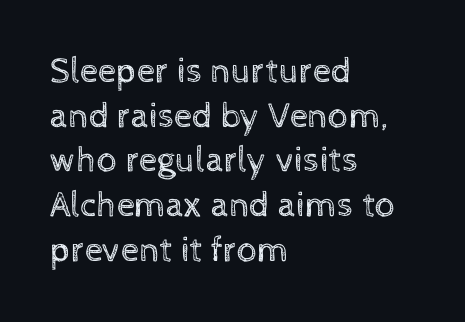
Q: Is the text bold? A: No.
Q: Is the text italic (slanted)? A: No, it is upright.
Q: Is the text underlined? A: No.
Q: How is the paragraph aligned? A: Left-aligned.
Q: Is the spacing between letters normal or unusually wide? A: Normal.
Q: Width (condensed, normal, or wide)? A: Normal.
Q: x-height? A: Medium.
Q: Monospaced? A: No.
